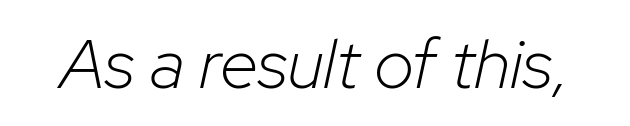
Q: Is the text bold? A: No.
Q: Is the text italic (slanted)? A: Yes, it leans right by about 12 degrees.
Q: Is the text underlined? A: No.
Q: Is the spacing between letters normal or unusually wide? A: Normal.
Q: Width (condensed, normal, or wide)? A: Normal.
Q: Stroke contrast? A: Low.
Q: x-height? A: Medium.
Q: Monospaced? A: No.
